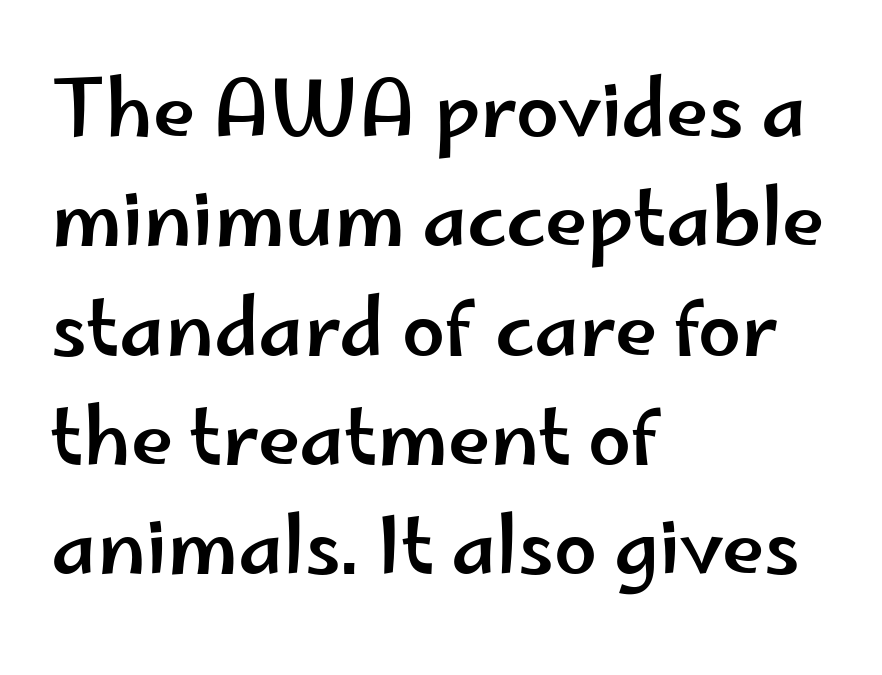
{"serif": "no", "italic": "no", "width": "wide", "stroke_contrast": "low", "x_height": "small", "monospaced": "no", "underline": "no", "align": "left", "line_spacing": "normal", "line_spacing_ratio": 1.42, "letter_spacing": "normal", "letter_spacing_em": 0.0, "glyph_px": 77}
